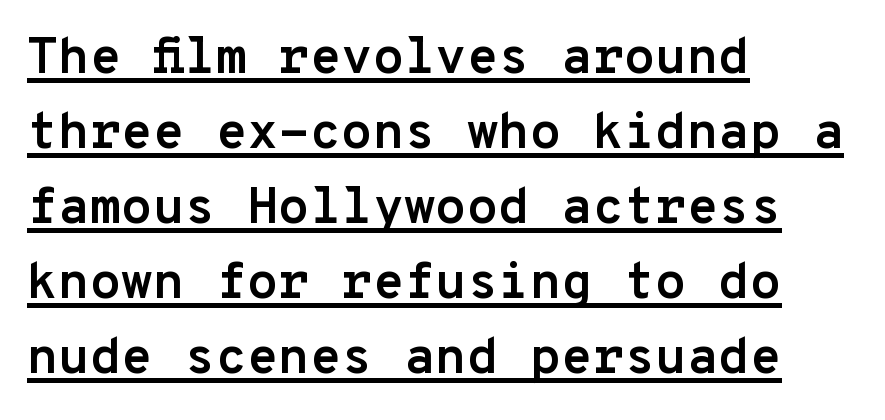
Designer's note — italics off, roman on. Glance below the letters and you will spot a drawn line. The space between consecutive lines is moderate. Here the designer chose a console-style face with uniform glyph widths. Tracking here is standard; glyphs follow each other at the usual distance.
